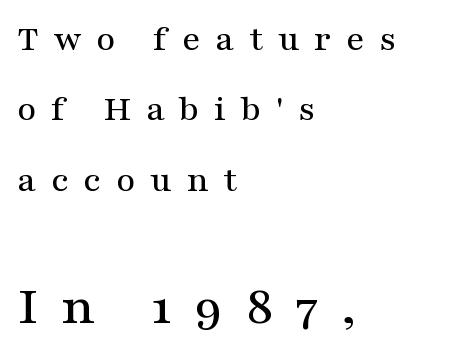
{"serif": "yes", "italic": "no", "width": "wide", "stroke_contrast": "medium", "x_height": "medium", "monospaced": "no", "underline": "no", "align": "left", "line_spacing": "loose", "line_spacing_ratio": 1.9, "letter_spacing": "wide", "letter_spacing_em": 0.4, "larger_block": "second", "size_ratio": 1.51, "glyph_px": 56}
